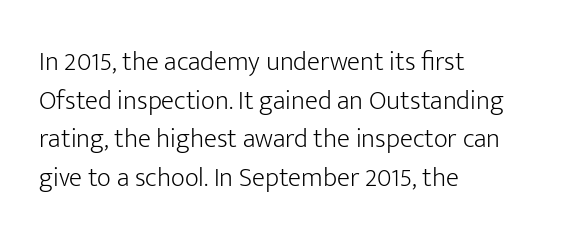
{"italic": "no", "bold": "no", "underline": "no", "align": "left", "line_spacing": "normal", "line_spacing_ratio": 1.43, "letter_spacing": "normal", "letter_spacing_em": 0.0, "glyph_px": 27}
